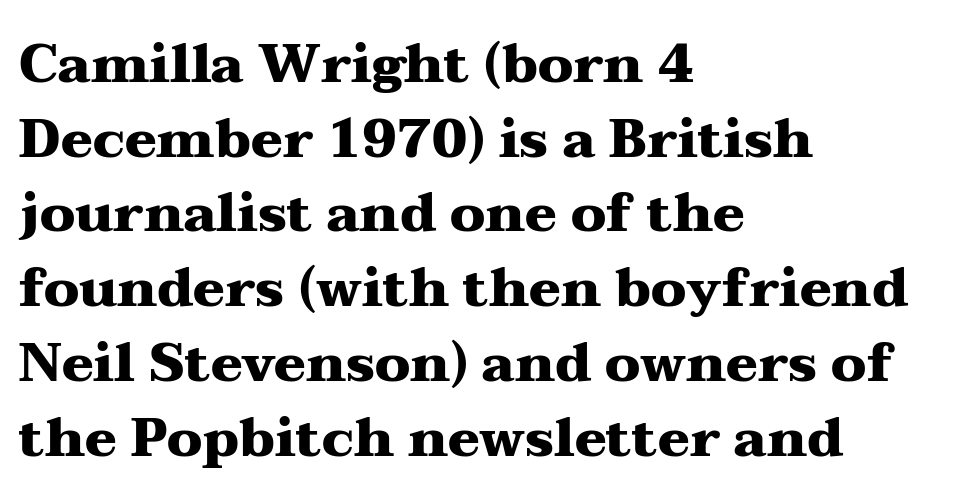
The image shows 53 px heavy, wide serif type, upright; set left-aligned, normal line spacing (1.41x), normal letter spacing, not underlined; medium stroke contrast and a medium x-height.
